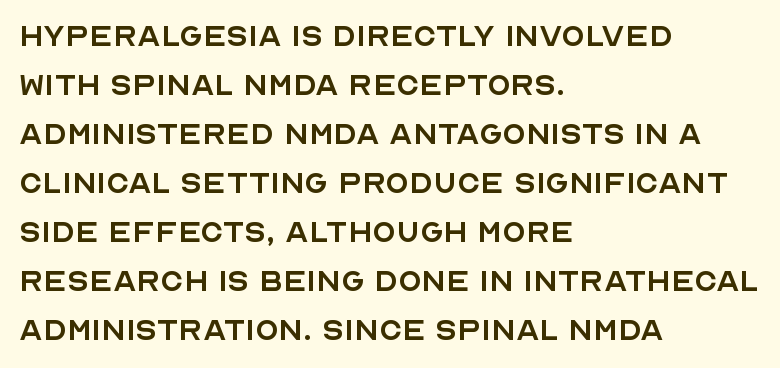
Q: Is the text bold? A: No.
Q: Is the text italic (slanted)? A: No, it is upright.
Q: Is the typeface a serif or a sans-serif typeface? A: Sans-serif.
Q: Is the text underlined? A: No.
Q: How is the paragraph aligned? A: Left-aligned.
Q: Is the spacing between letters normal or unusually wide? A: Normal.
Q: Is the spacing between lines tight, normal or loose? A: Normal.
Q: Width (condensed, normal, or wide)? A: Normal.
Q: x-height? A: Large.
Q: Monospaced? A: No.
